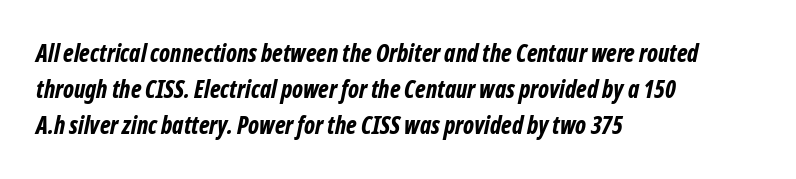
Q: Is the text bold? A: Yes.
Q: Is the text italic (slanted)? A: Yes, it leans right by about 12 degrees.
Q: Is the text underlined? A: No.
Q: How is the paragraph aligned? A: Left-aligned.
Q: Is the spacing between letters normal or unusually wide? A: Normal.
Q: Is the spacing between lines tight, normal or loose? A: Normal.
